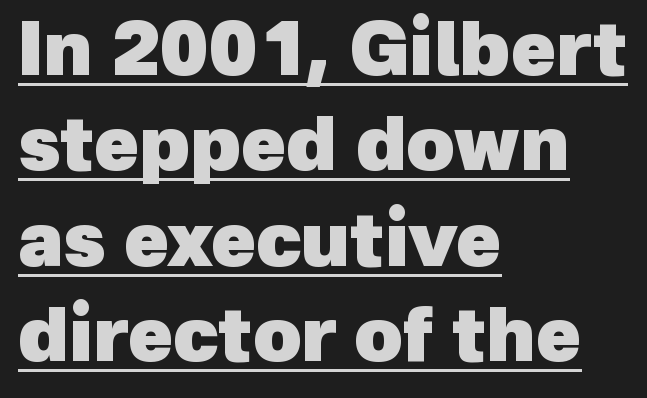
The image shows 74 px heavy sans-serif type; set left-aligned, normal line spacing (1.29x), normal letter spacing, underlined; a medium x-height.
